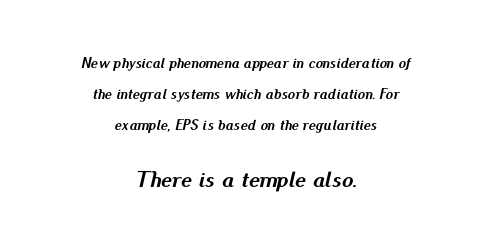
The image shows 23 px bold type, italic (leaning right); set centered, loose line spacing (2.06x), normal letter spacing, not underlined; the second (bottom) block is 1.53x larger.
